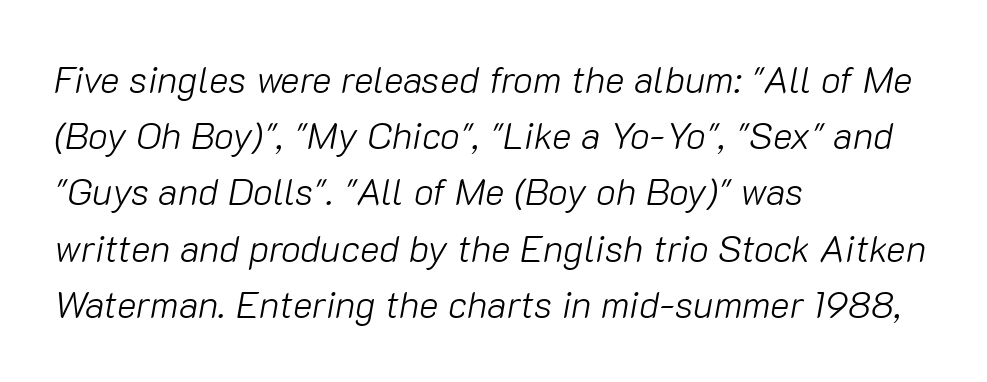
{"italic": "yes", "lean": "right", "slant_degrees": 10, "bold": "no", "weight": "light", "width": "normal", "stroke_contrast": "low", "x_height": "medium", "monospaced": "no", "underline": "no", "align": "left", "line_spacing": "normal", "line_spacing_ratio": 1.52, "letter_spacing": "normal", "letter_spacing_em": 0.0, "glyph_px": 37}
